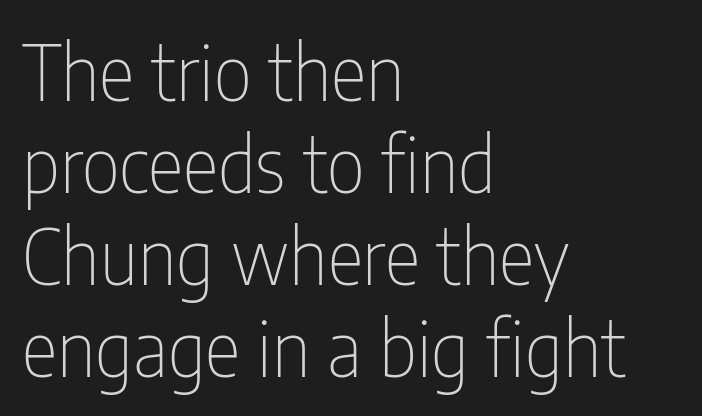
{"serif": "no", "italic": "no", "bold": "no", "weight": "thin", "width": "condensed", "stroke_contrast": "low", "x_height": "medium", "monospaced": "no", "underline": "no", "align": "left", "line_spacing_ratio": 1.21, "letter_spacing": "normal", "letter_spacing_em": 0.0, "glyph_px": 76}
